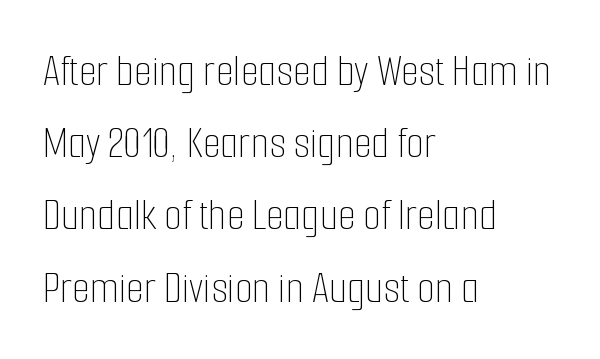
{"italic": "no", "bold": "no", "weight": "thin", "width": "condensed", "stroke_contrast": "low", "x_height": "medium", "monospaced": "no", "underline": "no", "align": "left", "line_spacing": "normal", "line_spacing_ratio": 1.57, "letter_spacing": "normal", "letter_spacing_em": 0.0, "glyph_px": 46}
